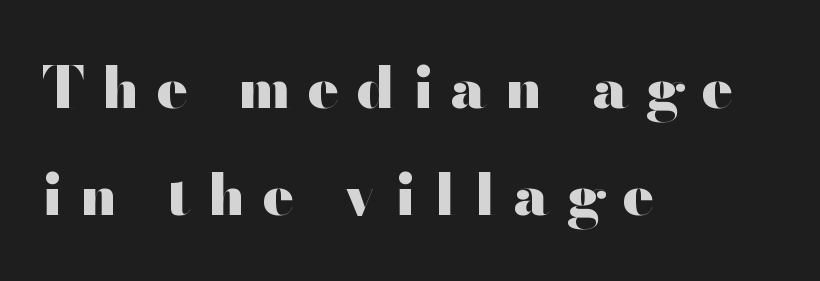
I'd describe the lettering as bold — thick and assertive. You can tell it's not italic because the verticals are truly vertical. The rendering anchors every line to the left-hand side. Words appear elongated and porous because spacing is wide. This sample has the flowing, uneven cadence of proportional lettering. Honestly, there is no underline to notice here at all.
